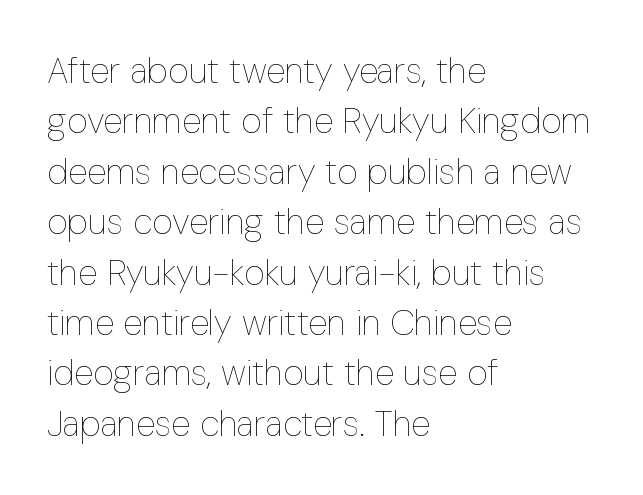
{"italic": "no", "bold": "no", "weight": "thin", "width": "condensed", "stroke_contrast": "low", "x_height": "medium", "monospaced": "no", "underline": "no", "align": "left", "line_spacing": "normal", "line_spacing_ratio": 1.4, "letter_spacing": "normal", "letter_spacing_em": 0.0, "glyph_px": 36}
